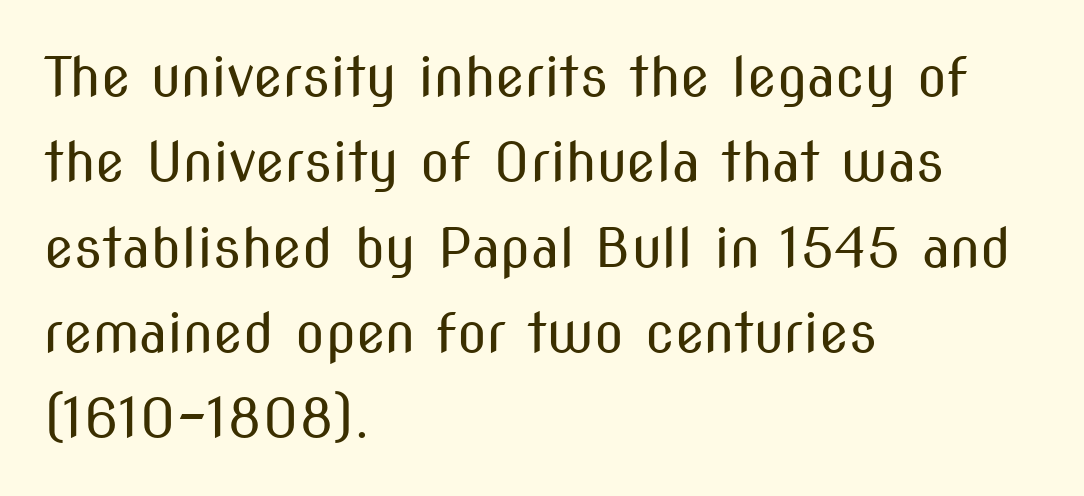
The image shows 54 px regular-weight, condensed sans-serif type, upright; set left-aligned, normal line spacing (1.58x), normal letter spacing, not underlined; medium stroke contrast and a medium x-height.
